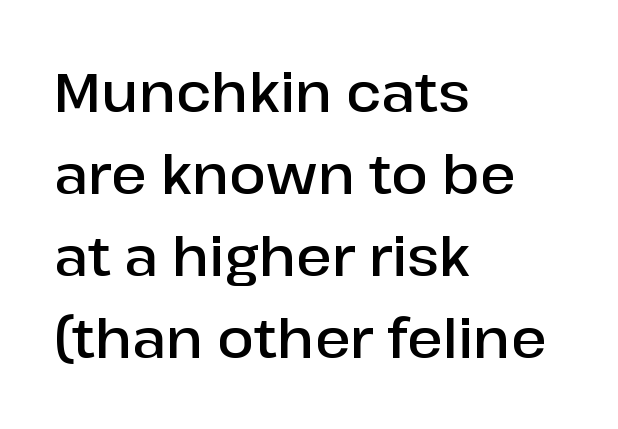
Q: Is the text bold? A: Semi-bold.
Q: Is the text italic (slanted)? A: No, it is upright.
Q: Is the typeface a serif or a sans-serif typeface? A: Sans-serif.
Q: Is the text underlined? A: No.
Q: How is the paragraph aligned? A: Left-aligned.
Q: Is the spacing between letters normal or unusually wide? A: Normal.
Q: Is the spacing between lines tight, normal or loose? A: Normal.
Q: Width (condensed, normal, or wide)? A: Normal.
Q: Stroke contrast? A: Low.
Q: x-height? A: Medium.
Q: Monospaced? A: No.
